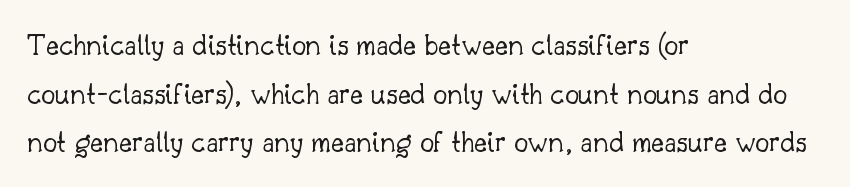
The image shows 31 px light type, upright; set left-aligned, normal line spacing (1.57x), normal letter spacing, not underlined; low stroke contrast and a small x-height.
